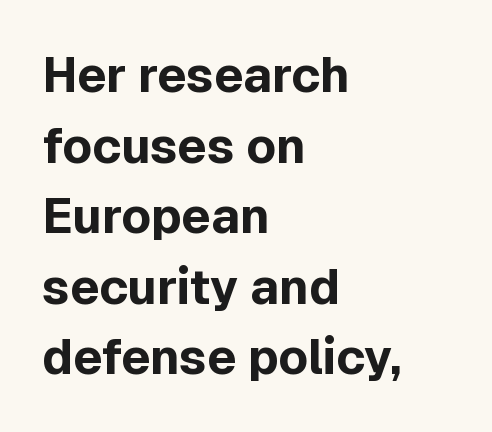
The image shows 49 px bold sans-serif type, upright; set left-aligned, normal line spacing (1.44x), normal letter spacing, not underlined; a medium x-height.
